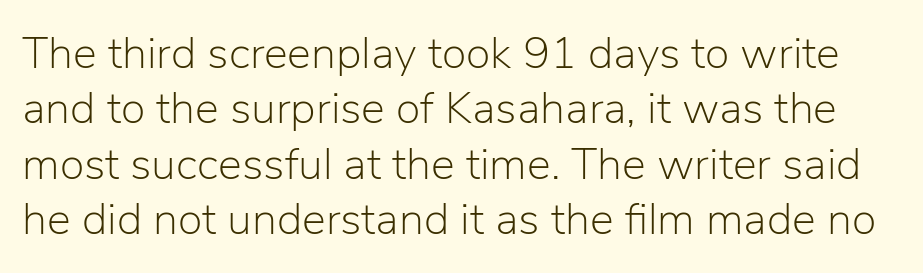
{"serif": "no", "italic": "no", "bold": "no", "weight": "light", "width": "normal", "stroke_contrast": "low", "x_height": "medium", "monospaced": "no", "underline": "no", "line_spacing_ratio": 1.23, "letter_spacing": "normal", "letter_spacing_em": 0.0, "glyph_px": 45}
